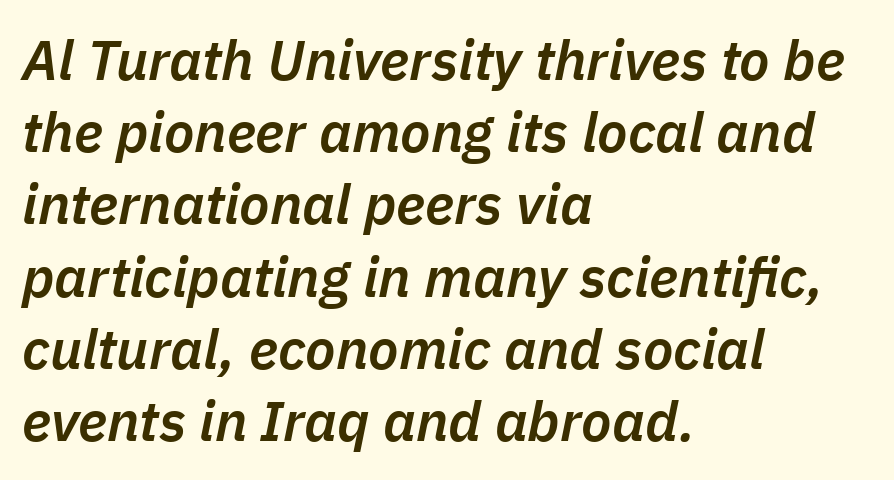
Heft: intermediate — a semibold. Honestly, the letter spacing is just normal — you wouldn't notice it. Rule under the text: the space is simply empty. Varying glyph widths throughout — classic text-font behaviour. If you measured baseline to baseline, you'd find a middling distance.
